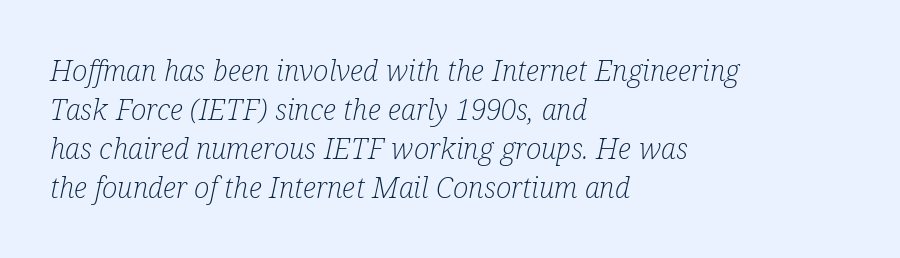
When letters slant like this, we call the style italic. Any mark beneath the type? The region is blank. These glyphs show unthickened strokes, regular width or finer. Summary of vertical rhythm: regular, with standard interline spacing.
